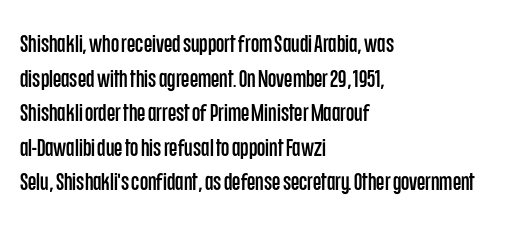
The image shows 24 px text type, upright; set left-aligned, normal line spacing (1.44x), normal letter spacing, not underlined.
